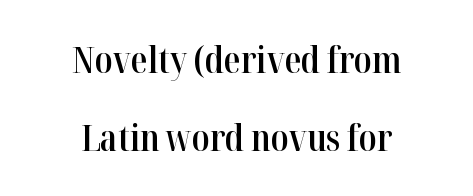
Q: Is the text bold? A: Semi-bold.
Q: Is the text italic (slanted)? A: No, it is upright.
Q: Is the typeface a serif or a sans-serif typeface? A: Serif.
Q: Is the text underlined? A: No.
Q: How is the paragraph aligned? A: Centered.
Q: Is the spacing between letters normal or unusually wide? A: Normal.
Q: Is the spacing between lines tight, normal or loose? A: Loose.
Q: Width (condensed, normal, or wide)? A: Condensed.
Q: Stroke contrast? A: High.
Q: x-height? A: Medium.
Q: Monospaced? A: No.
